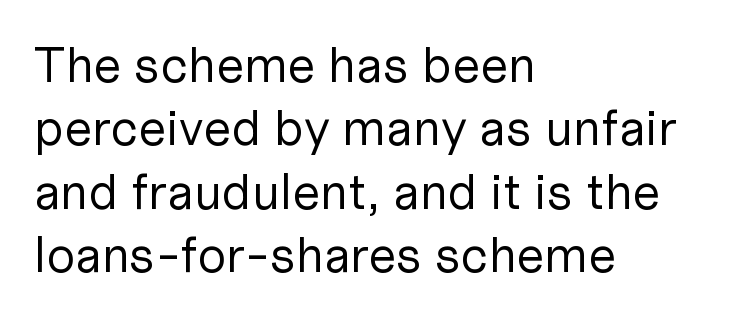
{"serif": "no", "italic": "no", "bold": "no", "weight": "regular", "width": "normal", "stroke_contrast": "low", "x_height": "medium", "monospaced": "no", "underline": "no", "align": "left", "line_spacing": "normal", "line_spacing_ratio": 1.27, "letter_spacing": "normal", "letter_spacing_em": 0.0, "glyph_px": 50}
